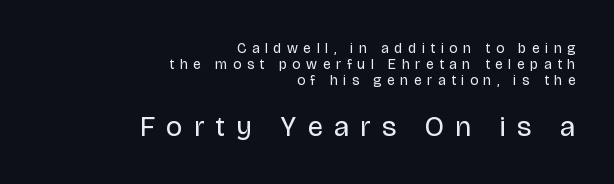
Q: Is the text bold? A: No.
Q: Is the text italic (slanted)? A: No, it is upright.
Q: Is the typeface a serif or a sans-serif typeface? A: Sans-serif.
Q: Is the text underlined? A: No.
Q: How is the paragraph aligned? A: Right-aligned.
Q: Is the spacing between letters normal or unusually wide? A: Unusually wide.
Q: Is the spacing between lines tight, normal or loose? A: Tight.
Q: Which block of text is set in a larger size, the first (top) or the second (bottom)? A: The second (bottom) one.
Q: Width (condensed, normal, or wide)? A: Normal.
Q: Stroke contrast? A: Low.
Q: x-height? A: Large.
Q: Monospaced? A: No.
